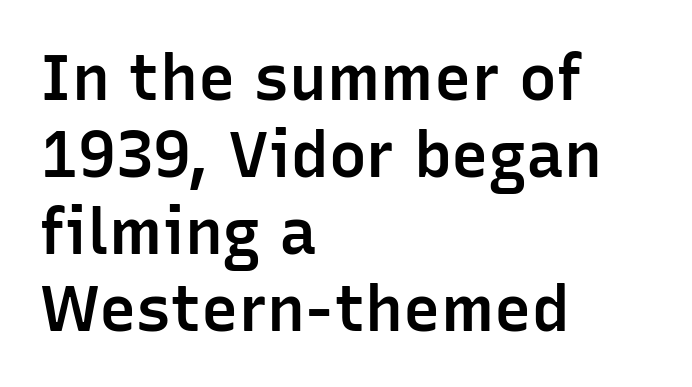
{"serif": "no", "italic": "no", "bold": "semi", "weight": "semibold", "width": "normal", "stroke_contrast": "low", "x_height": "medium", "monospaced": "no", "underline": "no", "align": "left", "line_spacing_ratio": 1.22, "letter_spacing": "normal", "letter_spacing_em": 0.0, "glyph_px": 63}
